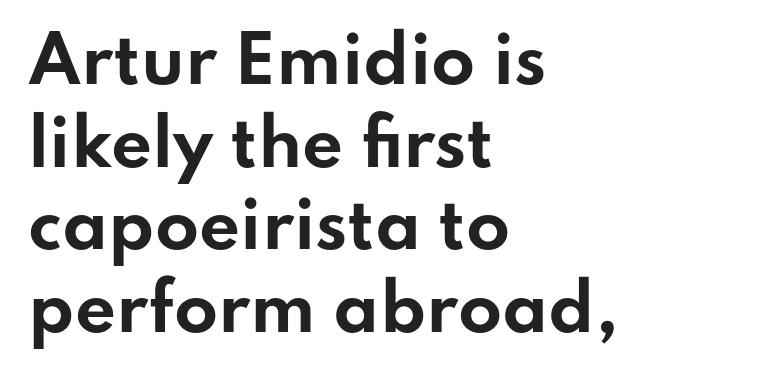
The image shows 64 px bold, wide sans-serif type, upright; set left-aligned, normal line spacing (1.29x), normal letter spacing, not underlined; low stroke contrast and a small x-height.
